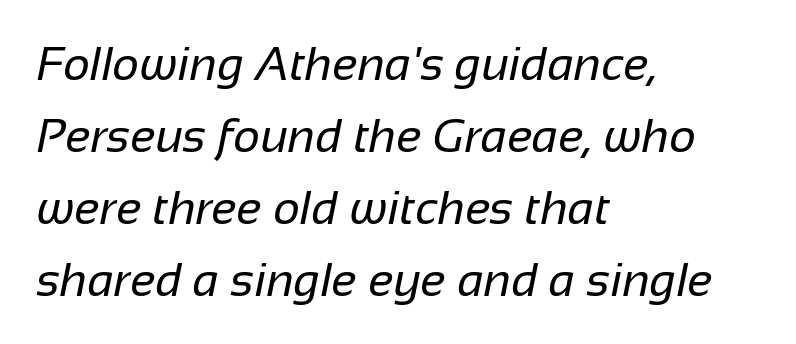
{"serif": "no", "bold": "no", "weight": "regular", "width": "normal", "stroke_contrast": "low", "x_height": "medium", "monospaced": "no", "underline": "no", "align": "left", "line_spacing": "normal", "line_spacing_ratio": 1.53, "letter_spacing": "normal", "letter_spacing_em": 0.0, "glyph_px": 47}
